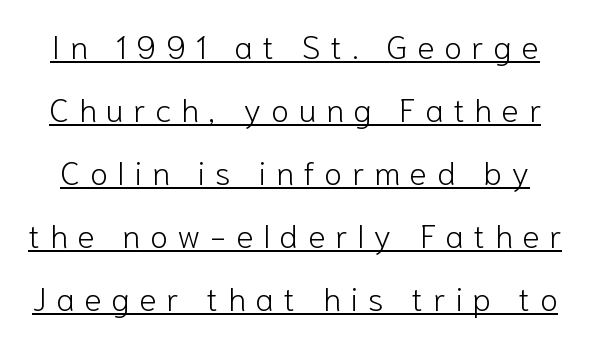
Ordinary non-slanted type is in use. Ink coverage per letter is moderate at most. Does the type have serifs? No, each stem ends abruptly. Varying glyph widths throughout — classic text-font behaviour.
